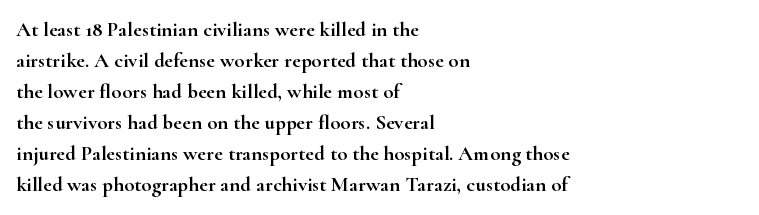
Does the copy run flush right? No — it runs flush left. The specimen reads as upright at a glance. Between one letter and the next there's only the usual sliver of space. The designer left line spacing at the default.
